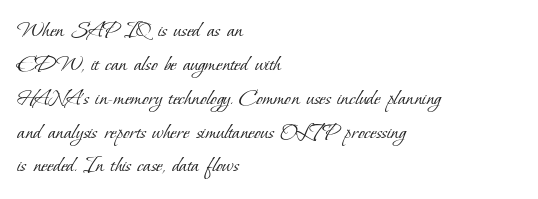
Summary of vertical rhythm: regular, with standard interline spacing. Notice how the passage keeps a crisp vertical edge on the left only. The weight tops out at a normal text grade. Nobody touched the tracking dial on this one.
